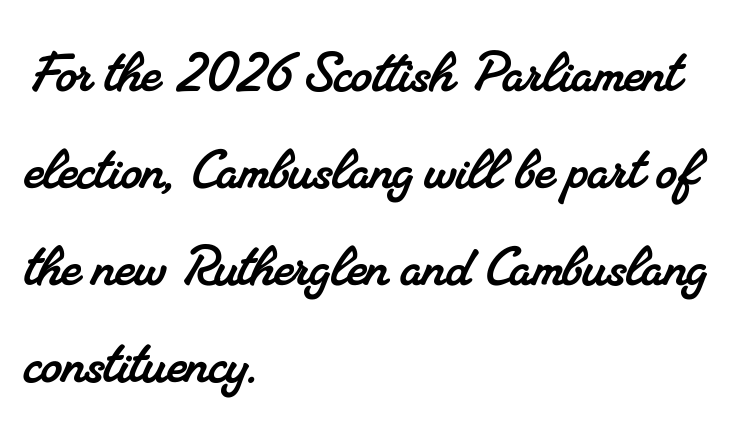
Q: Is the typeface a serif or a sans-serif typeface? A: Serif.
Q: Is the text underlined? A: No.
Q: How is the paragraph aligned? A: Left-aligned.
Q: Is the spacing between letters normal or unusually wide? A: Normal.
Q: Is the spacing between lines tight, normal or loose? A: Normal.
Q: Width (condensed, normal, or wide)? A: Normal.
Q: Stroke contrast? A: Medium.
Q: x-height? A: Small.
Q: Monospaced? A: No.
